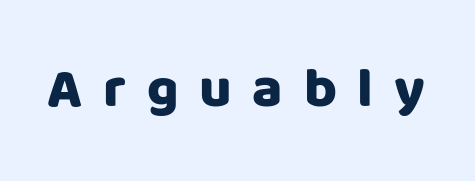
Q: Is the text italic (slanted)? A: No, it is upright.
Q: Is the typeface a serif or a sans-serif typeface? A: Sans-serif.
Q: Is the text underlined? A: No.
Q: Is the spacing between letters normal or unusually wide? A: Unusually wide.
Q: Width (condensed, normal, or wide)? A: Normal.
Q: Stroke contrast? A: Low.
Q: x-height? A: Large.
Q: Monospaced? A: No.
